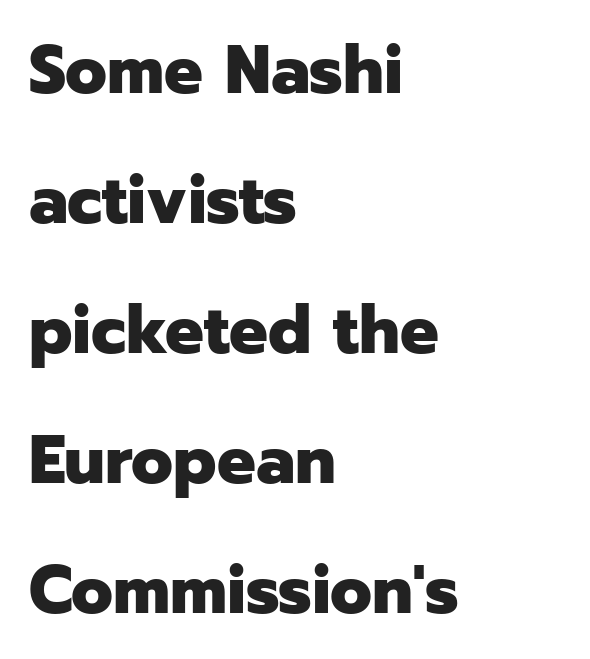
{"serif": "no", "italic": "no", "bold": "yes", "weight": "heavy", "width": "normal", "stroke_contrast": "low", "x_height": "medium", "monospaced": "no", "underline": "no", "align": "left", "line_spacing": "loose", "line_spacing_ratio": 1.91, "letter_spacing": "normal", "letter_spacing_em": 0.0, "glyph_px": 68}
